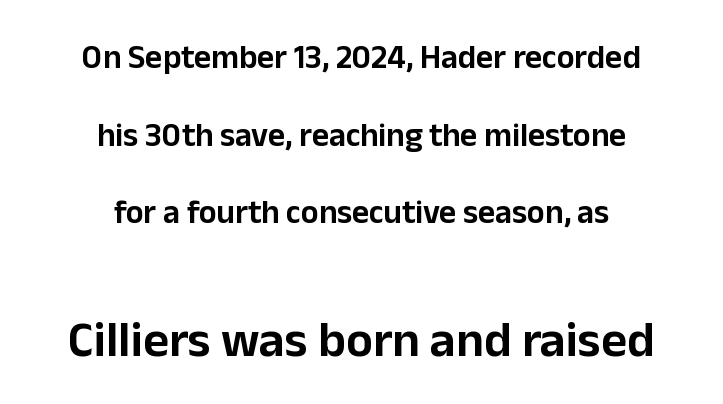
{"serif": "no", "italic": "no", "width": "normal", "stroke_contrast": "low", "x_height": "medium", "monospaced": "no", "underline": "no", "align": "center", "line_spacing": "loose", "line_spacing_ratio": 2.35, "letter_spacing": "normal", "letter_spacing_em": 0.0, "larger_block": "second", "size_ratio": 1.52, "glyph_px": 50}
